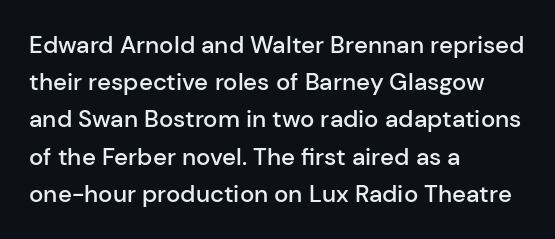
If you measured baseline to baseline, you'd find a middling distance. Summary of weight: moderately heavy, a semibold. Horizontal alignment here is leftward, the default for most running prose. Beneath every word, the page is bare.
